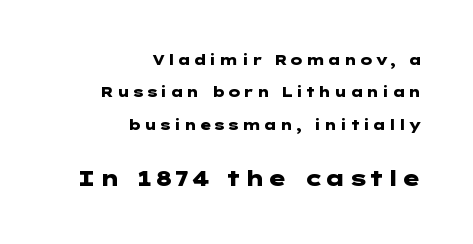
The image shows 21 px bold type, upright; set right-aligned, loose line spacing (2.32x), not underlined; the second (bottom) block is 1.5x larger.
